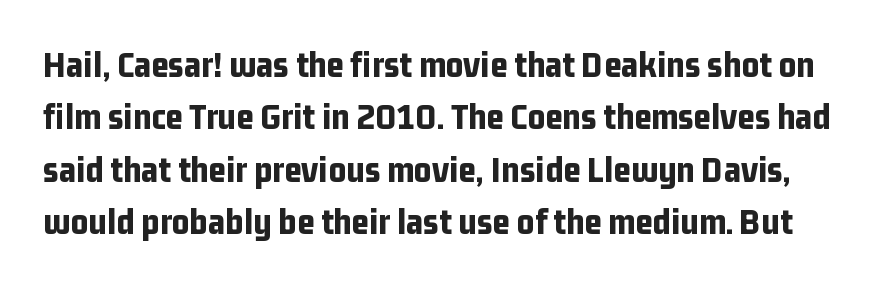
Q: Is the text bold? A: Yes.
Q: Is the text italic (slanted)? A: No, it is upright.
Q: Is the typeface a serif or a sans-serif typeface? A: Sans-serif.
Q: Is the text underlined? A: No.
Q: Is the spacing between letters normal or unusually wide? A: Normal.
Q: Is the spacing between lines tight, normal or loose? A: Normal.
Q: Width (condensed, normal, or wide)? A: Condensed.
Q: Stroke contrast? A: Low.
Q: x-height? A: Medium.
Q: Monospaced? A: No.
